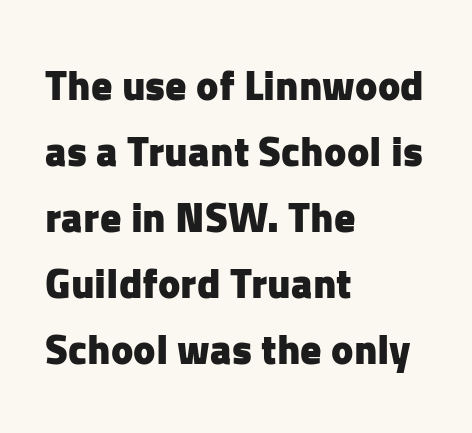
Q: Is the text bold? A: Yes.
Q: Is the text italic (slanted)? A: No, it is upright.
Q: Is the typeface a serif or a sans-serif typeface? A: Sans-serif.
Q: Is the text underlined? A: No.
Q: How is the paragraph aligned? A: Left-aligned.
Q: Is the spacing between letters normal or unusually wide? A: Normal.
Q: Is the spacing between lines tight, normal or loose? A: Normal.
Q: Width (condensed, normal, or wide)? A: Normal.
Q: Stroke contrast? A: Low.
Q: x-height? A: Medium.
Q: Monospaced? A: No.
